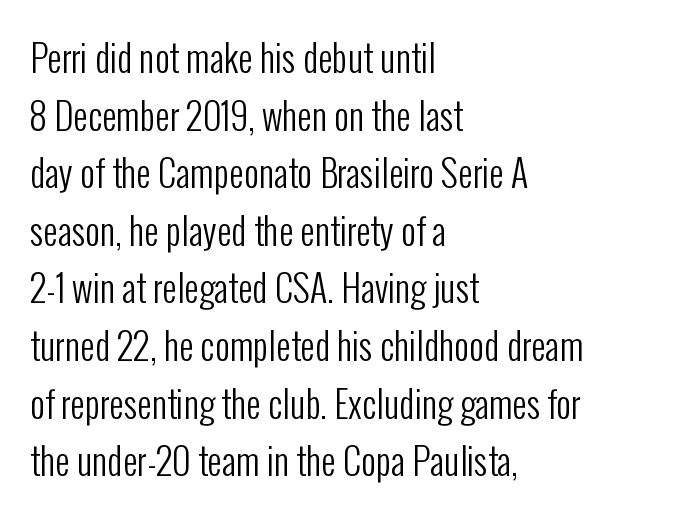
The image shows 36 px regular-weight, condensed sans-serif type, upright; set left-aligned, normal line spacing (1.6x), normal letter spacing, not underlined; low stroke contrast and a medium x-height.
